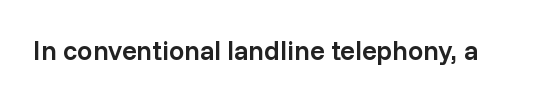
Honestly, the letter spacing is just normal — you wouldn't notice it. Only glyphs here, with clear space below each row. The typography opts for an upright posture over an oblique one. Set as a demibold, roughly 600 on the weight scale.
